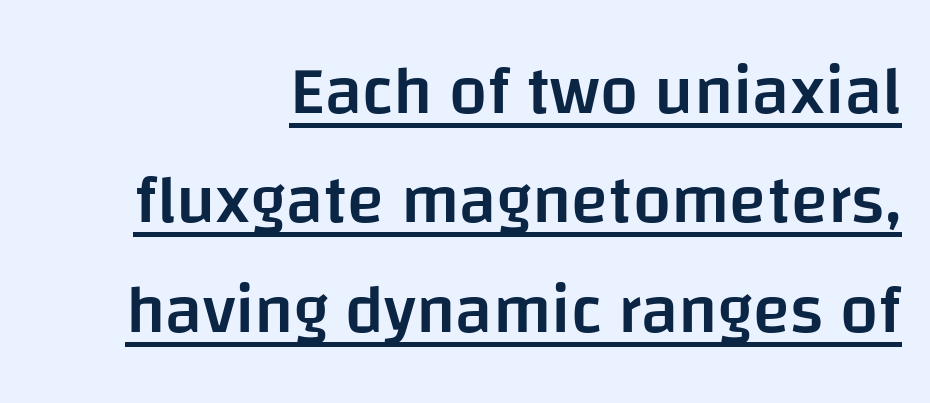
The compositor pushed each line to the right boundary. You could not count columns in this text — the font is proportionally spaced. Students, this is semibold: more ink than regular, less than bold. Vertically, the passage feels balanced, rows spaced as you'd expect.
